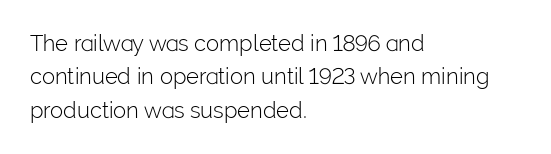
The image shows 22 px text type, upright; set left-aligned, normal line spacing (1.52x), normal letter spacing, not underlined.
